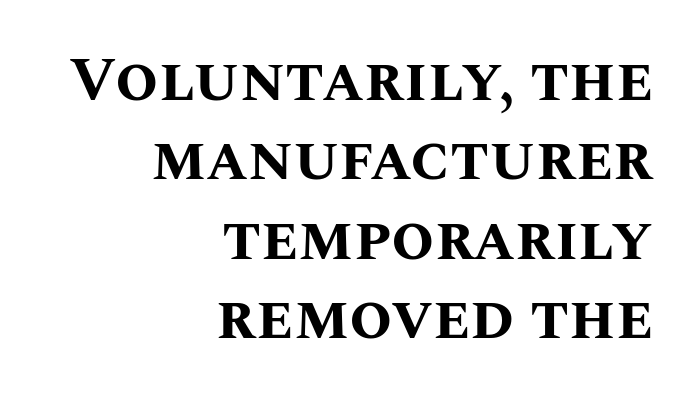
{"italic": "no", "bold": "yes", "weight": "bold", "width": "normal", "stroke_contrast": "medium", "x_height": "large", "monospaced": "no", "underline": "no", "align": "right", "line_spacing": "normal", "line_spacing_ratio": 1.28, "letter_spacing": "normal", "letter_spacing_em": 0.0, "glyph_px": 62}
